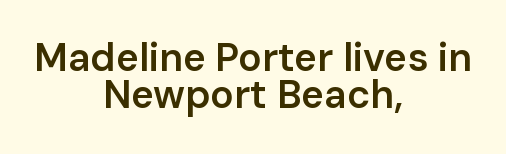
The image shows 39 px semibold sans-serif type, upright; set centered, tight line spacing (0.96x), normal letter spacing, not underlined; low stroke contrast and a medium x-height.
